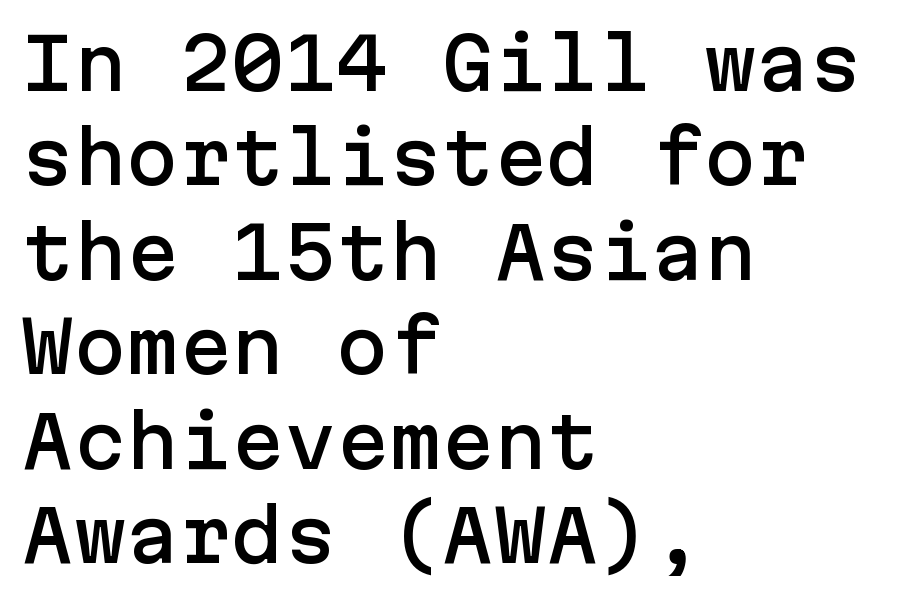
Q: Is the text italic (slanted)? A: No, it is upright.
Q: Is the typeface a serif or a sans-serif typeface? A: Sans-serif.
Q: Is the text underlined? A: No.
Q: How is the paragraph aligned? A: Left-aligned.
Q: Is the spacing between letters normal or unusually wide? A: Normal.
Q: Is the spacing between lines tight, normal or loose? A: Normal.
Q: Width (condensed, normal, or wide)? A: Normal.
Q: Stroke contrast? A: Low.
Q: x-height? A: Medium.
